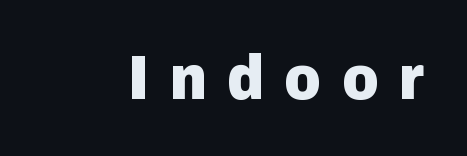
The image shows 63 px heavy sans-serif type, upright; set unusually wide letter spacing (+0.32 em), not underlined; low stroke contrast and a medium x-height.
